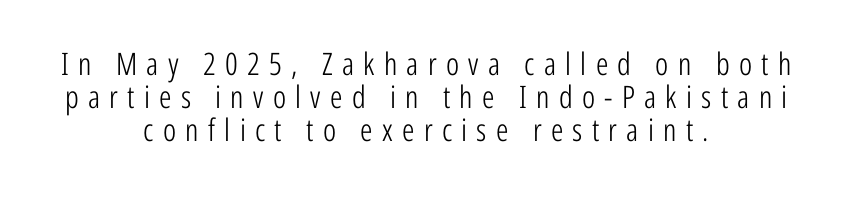
The image shows 31 px light, condensed sans-serif type, upright; set centered, tight line spacing (1.07x), unusually wide letter spacing (+0.3 em), not underlined; low stroke contrast and a medium x-height.
